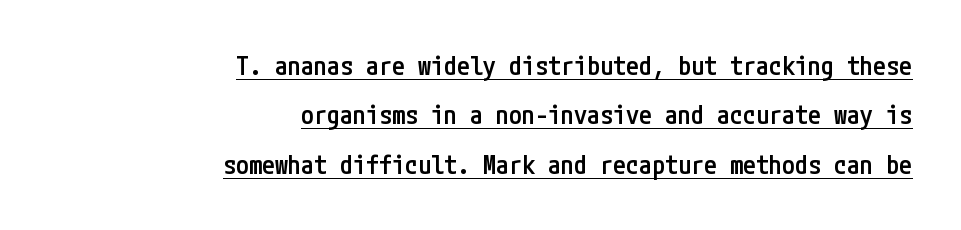
Q: Is the text bold? A: Semi-bold.
Q: Is the text italic (slanted)? A: No, it is upright.
Q: Is the text underlined? A: Yes.
Q: How is the paragraph aligned? A: Right-aligned.
Q: Is the spacing between letters normal or unusually wide? A: Normal.
Q: Is the spacing between lines tight, normal or loose? A: Loose.
